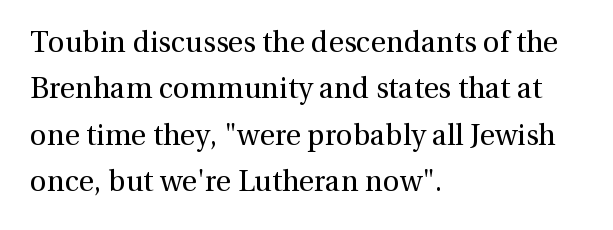
Q: Is the text bold? A: No.
Q: Is the text italic (slanted)? A: No, it is upright.
Q: Is the typeface a serif or a sans-serif typeface? A: Serif.
Q: Is the text underlined? A: No.
Q: How is the paragraph aligned? A: Left-aligned.
Q: Is the spacing between letters normal or unusually wide? A: Normal.
Q: Is the spacing between lines tight, normal or loose? A: Normal.
Q: Width (condensed, normal, or wide)? A: Normal.
Q: x-height? A: Medium.
Q: Monospaced? A: No.
